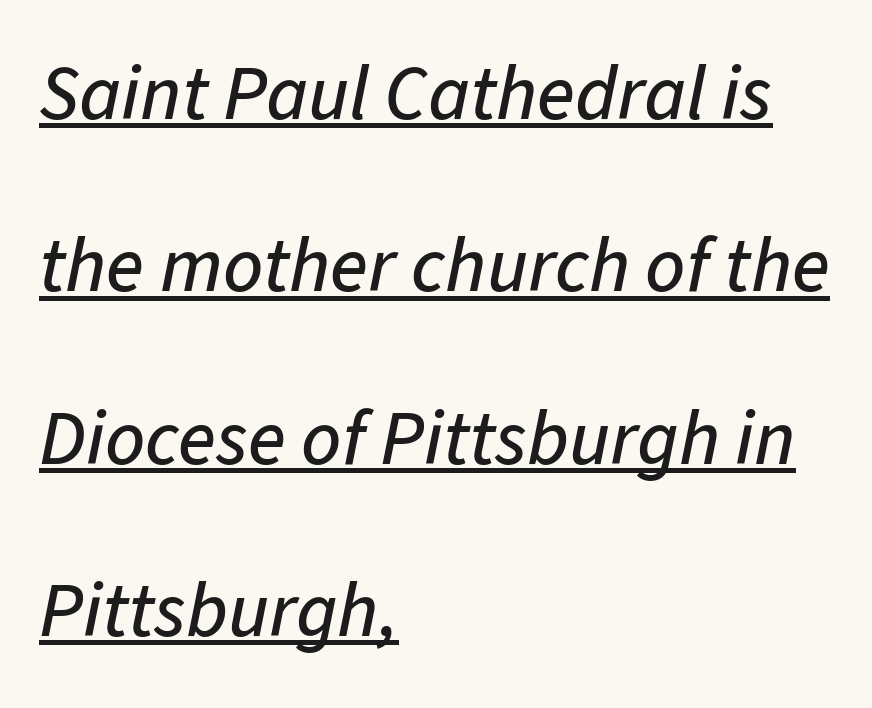
The image shows 78 px text type, italic (leaning right); set left-aligned, loose line spacing (2.21x), normal letter spacing, underlined; low stroke contrast and a medium x-height.
